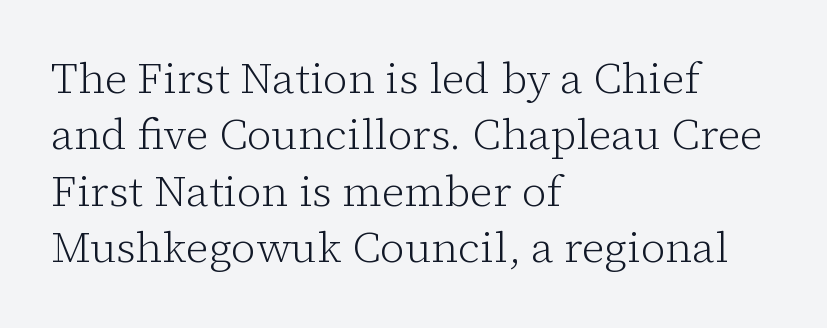
The image shows 43 px light serif type, upright; set left-aligned, normal line spacing (1.31x), normal letter spacing, not underlined; low stroke contrast and a medium x-height.
